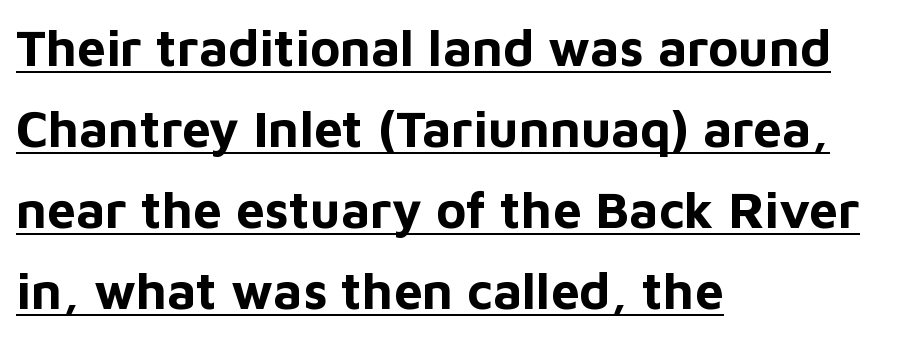
{"serif": "no", "italic": "no", "bold": "yes", "weight": "bold", "width": "normal", "stroke_contrast": "low", "x_height": "medium", "monospaced": "no", "underline": "yes", "align": "left", "line_spacing": "normal", "line_spacing_ratio": 1.59, "letter_spacing": "normal", "letter_spacing_em": 0.0, "glyph_px": 51}
